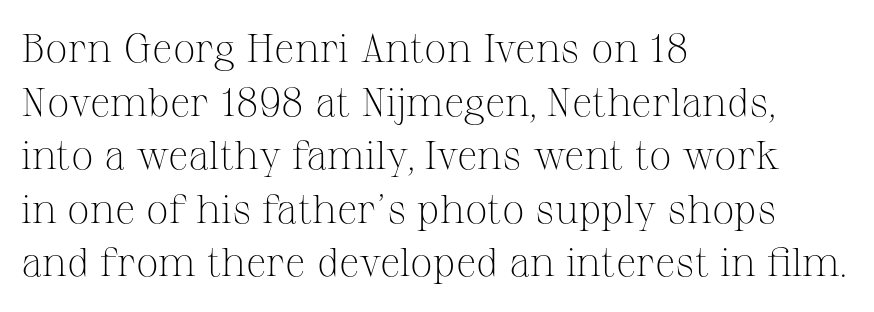
The image shows 40 px light serif type, upright; set left-aligned, normal line spacing (1.34x), normal letter spacing, not underlined; medium stroke contrast and a medium x-height.
